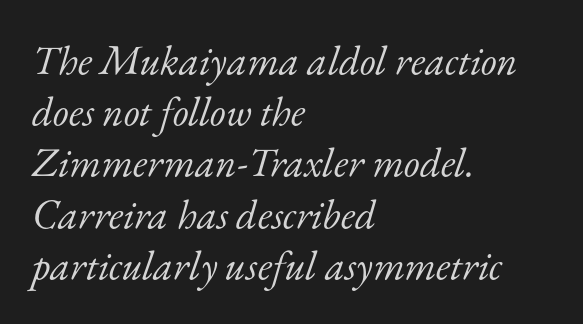
Q: Is the text bold? A: No.
Q: Is the text italic (slanted)? A: Yes, it leans right by about 17 degrees.
Q: Is the typeface a serif or a sans-serif typeface? A: Serif.
Q: Is the text underlined? A: No.
Q: How is the paragraph aligned? A: Left-aligned.
Q: Is the spacing between letters normal or unusually wide? A: Normal.
Q: Is the spacing between lines tight, normal or loose? A: Normal.
Q: Width (condensed, normal, or wide)? A: Normal.
Q: Stroke contrast? A: Low.
Q: x-height? A: Small.
Q: Monospaced? A: No.
